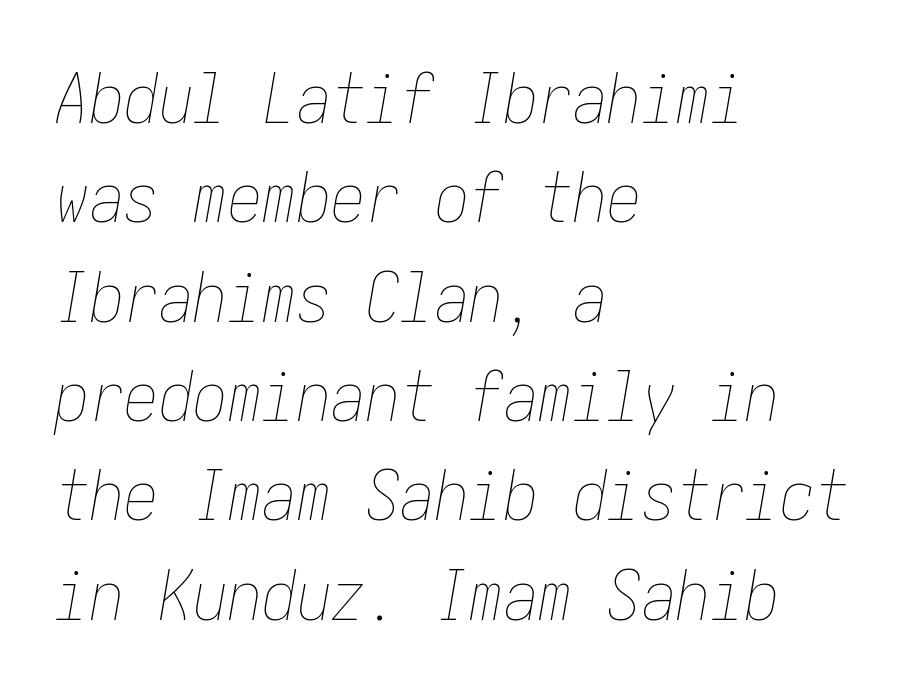
{"italic": "yes", "lean": "right", "slant_degrees": 10, "bold": "no", "weight": "thin", "width": "condensed", "stroke_contrast": "low", "x_height": "medium", "underline": "no", "align": "left", "line_spacing": "normal", "line_spacing_ratio": 1.44, "letter_spacing": "normal", "letter_spacing_em": 0.0, "glyph_px": 69}
